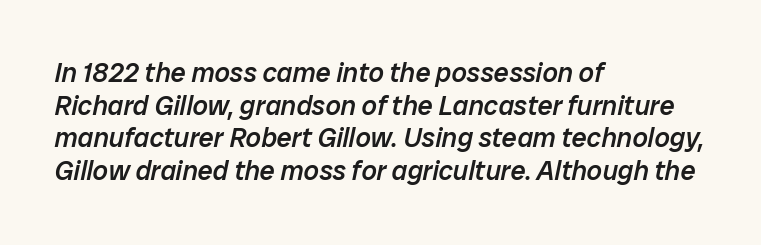
{"italic": "yes", "lean": "right", "slant_degrees": 12, "bold": "semi", "underline": "no", "align": "left", "line_spacing_ratio": 1.21, "letter_spacing": "normal", "letter_spacing_em": 0.0, "glyph_px": 27}
